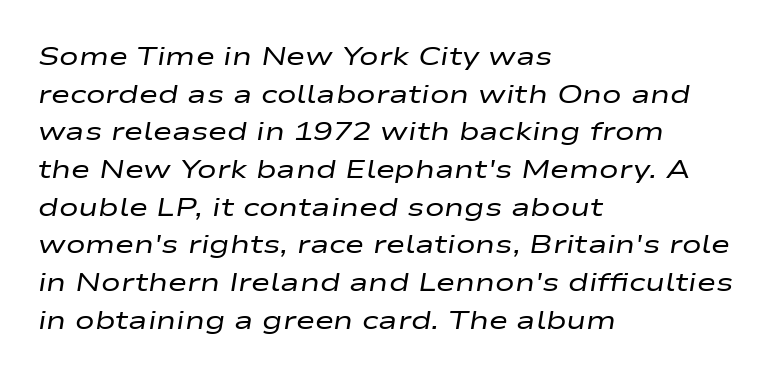
The image shows 26 px text type, italic (leaning right); set left-aligned, normal line spacing (1.45x), normal letter spacing, not underlined.
